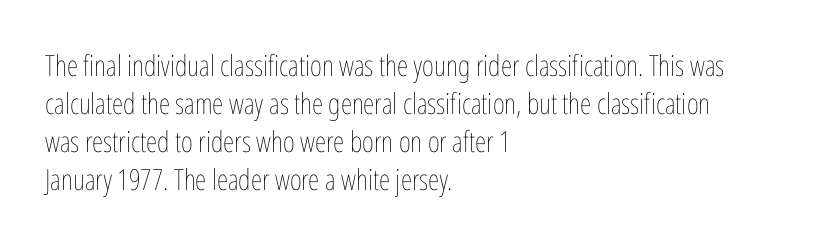
Does the copy run flush right? No — it runs flush left. This sample keeps an unexceptional amount of space between lines. The string is rendered with underlining switched off. The characters are drawn with everyday or finer stroke widths.
